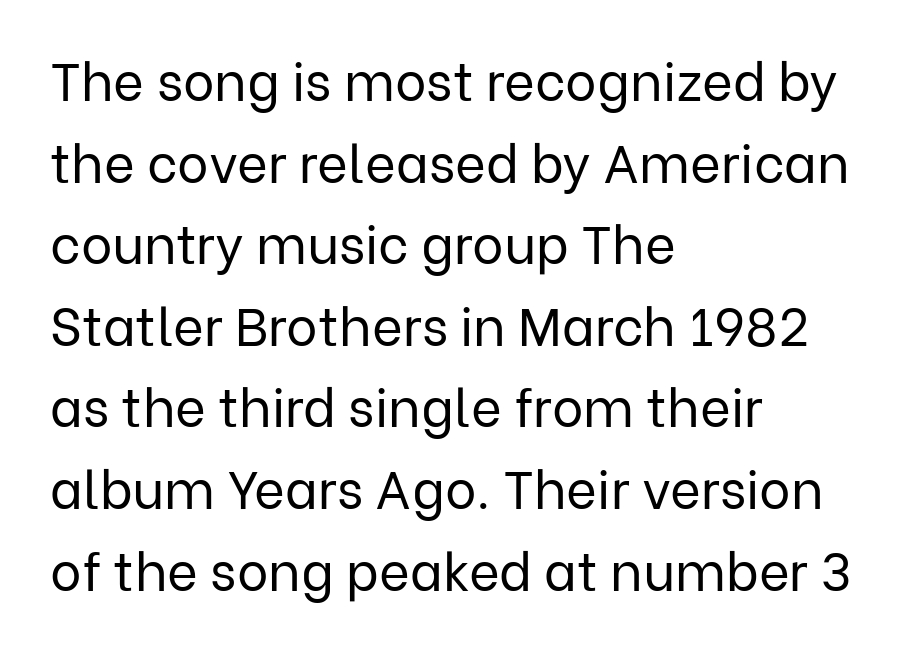
Only glyphs here, with clear space below each row. Type style note: lacks serifs. Where is the straight margin? On the left. Is this a fixed-width face? No — the glyphs have proportional, varying widths.
